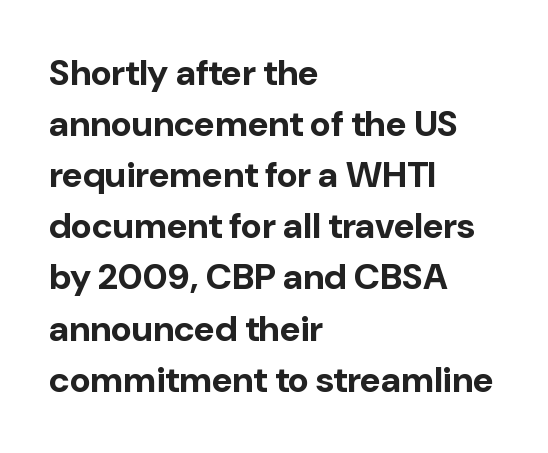
{"serif": "no", "italic": "no", "bold": "yes", "weight": "bold", "width": "normal", "stroke_contrast": "low", "x_height": "medium", "monospaced": "no", "underline": "no", "align": "left", "line_spacing": "normal", "line_spacing_ratio": 1.42, "letter_spacing": "normal", "letter_spacing_em": 0.0, "glyph_px": 36}
